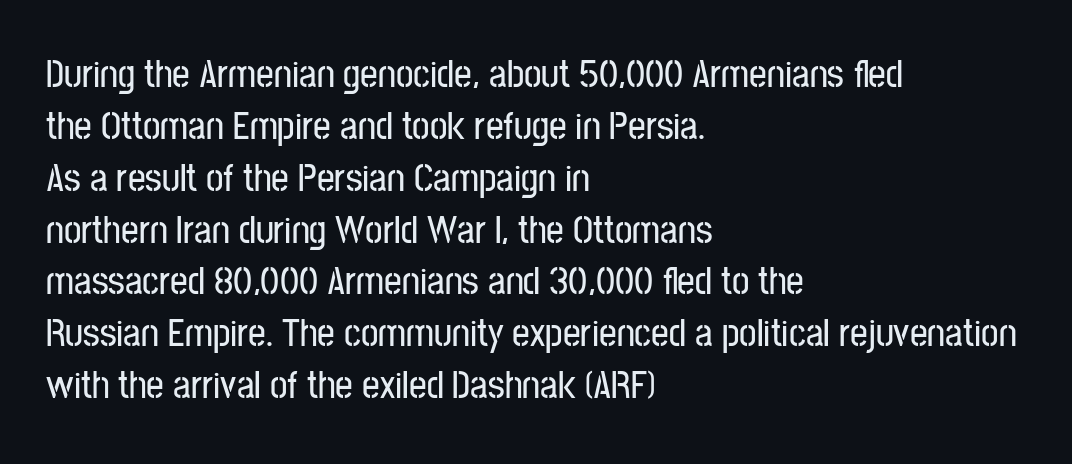
Q: Is the text italic (slanted)? A: No, it is upright.
Q: Is the typeface a serif or a sans-serif typeface? A: Sans-serif.
Q: Is the text underlined? A: No.
Q: How is the paragraph aligned? A: Left-aligned.
Q: Is the spacing between letters normal or unusually wide? A: Normal.
Q: Is the spacing between lines tight, normal or loose? A: Normal.
Q: Width (condensed, normal, or wide)? A: Condensed.
Q: Stroke contrast? A: Low.
Q: x-height? A: Medium.
Q: Monospaced? A: No.
